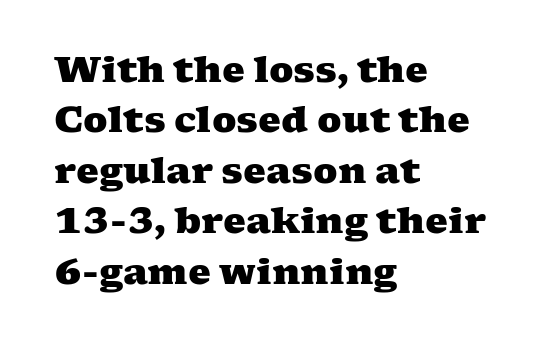
Spacing verdict: proportional, widths tailored to each character. Regarding serifs, this sample has them. Strong, thick strokes mark this as bold type. Look at the tracking — it's just the regular setting, nothing added. Caption: multi-line text, flush left, ragged right. Anything drawn beneath the words? Only blank space.
